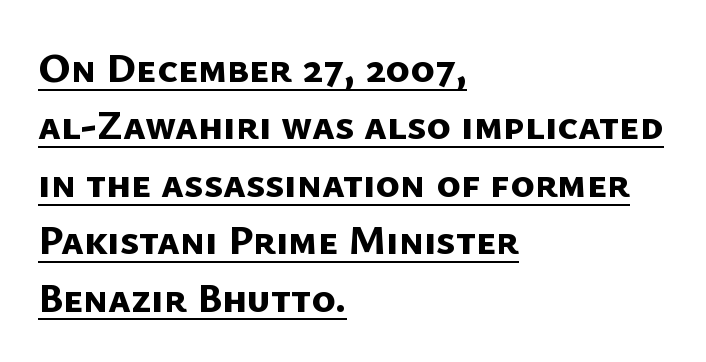
Q: Is the text bold? A: Yes.
Q: Is the typeface a serif or a sans-serif typeface? A: Sans-serif.
Q: Is the text underlined? A: Yes.
Q: How is the paragraph aligned? A: Left-aligned.
Q: Is the spacing between letters normal or unusually wide? A: Normal.
Q: Is the spacing between lines tight, normal or loose? A: Normal.
Q: Width (condensed, normal, or wide)? A: Normal.
Q: Stroke contrast? A: Low.
Q: x-height? A: Medium.
Q: Monospaced? A: No.
